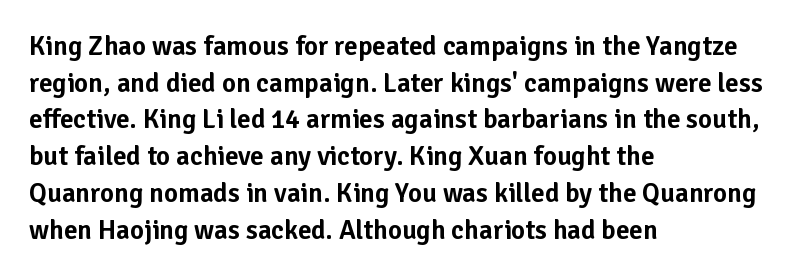
Alignment: flush left. The lettering stays uniformly vertical, giving the passage a roman look. The block of text has a typical density, with ordinary space between rows. Beneath every word, the page is bare. Compared with typical body copy, the letter spacing here is the same.
